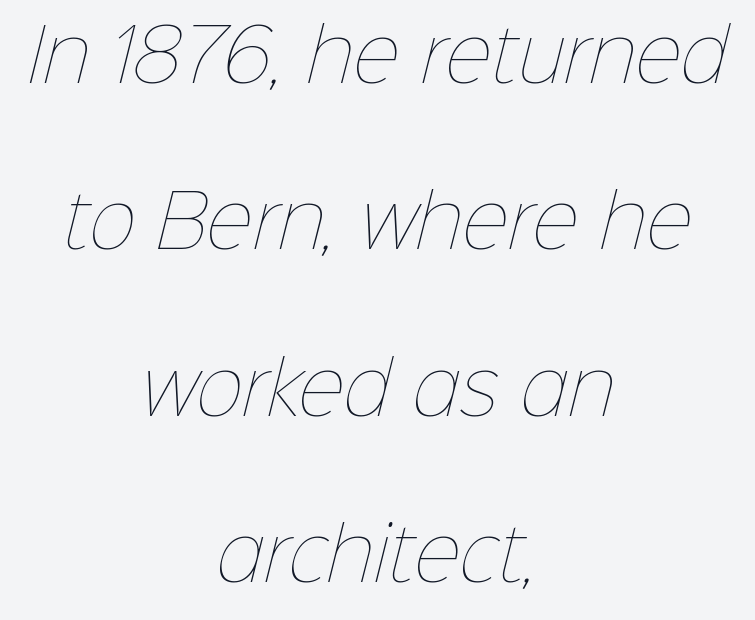
Q: Is the text bold? A: No.
Q: Is the text underlined? A: No.
Q: How is the paragraph aligned? A: Centered.
Q: Is the spacing between letters normal or unusually wide? A: Normal.
Q: Is the spacing between lines tight, normal or loose? A: Loose.
Q: Width (condensed, normal, or wide)? A: Normal.
Q: Stroke contrast? A: Low.
Q: x-height? A: Medium.
Q: Monospaced? A: No.
